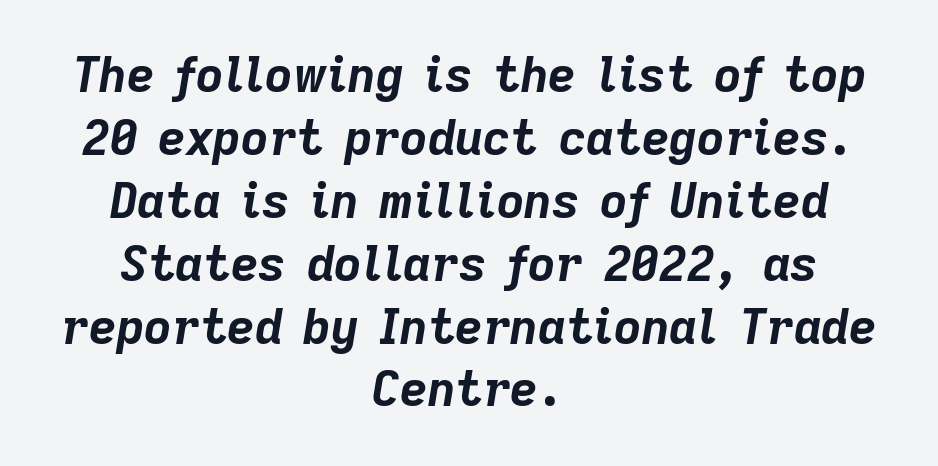
{"italic": "yes", "lean": "right", "slant_degrees": 9, "bold": "yes", "weight": "bold", "width": "normal", "stroke_contrast": "low", "x_height": "medium", "monospaced": "no", "underline": "no", "align": "center", "line_spacing": "normal", "line_spacing_ratio": 1.31, "letter_spacing": "normal", "letter_spacing_em": 0.0, "glyph_px": 48}
